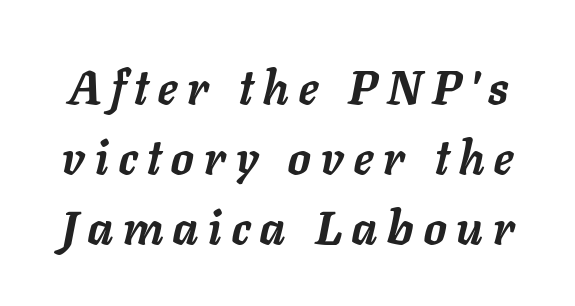
Q: Is the text bold? A: Yes.
Q: Is the text italic (slanted)? A: Yes, it leans right by about 11 degrees.
Q: Is the text underlined? A: No.
Q: Is the spacing between letters normal or unusually wide? A: Unusually wide.
Q: Is the spacing between lines tight, normal or loose? A: Normal.
Q: Width (condensed, normal, or wide)? A: Normal.
Q: Stroke contrast? A: Low.
Q: x-height? A: Medium.
Q: Monospaced? A: No.
